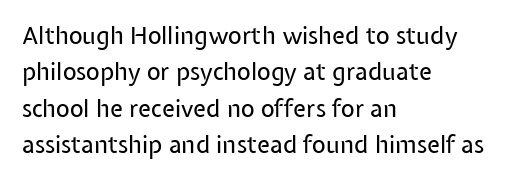
The foot of each line stays bare and open. These lines stack with their left ends in a neat column. Italic: no, the glyphs are upright roman. These lines sit exactly where default settings would place them.
